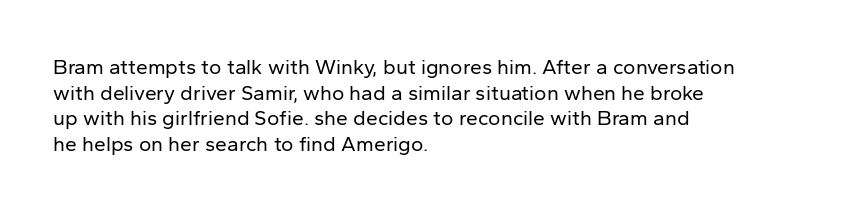
{"italic": "no", "bold": "no", "underline": "no", "align": "left", "line_spacing_ratio": 1.22, "letter_spacing": "normal", "letter_spacing_em": 0.0, "glyph_px": 21}
